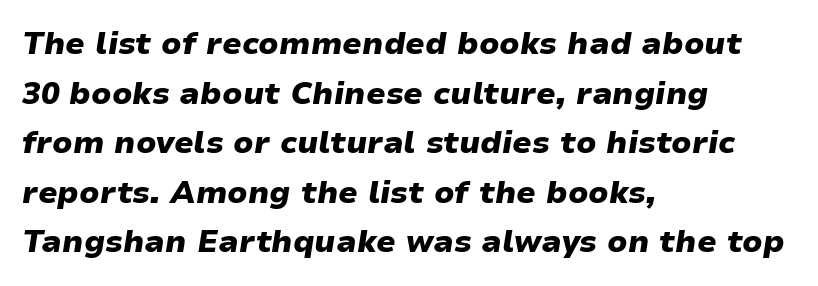
Q: Is the text bold? A: Yes.
Q: Is the text italic (slanted)? A: Yes, it leans right by about 9 degrees.
Q: Is the text underlined? A: No.
Q: How is the paragraph aligned? A: Left-aligned.
Q: Is the spacing between letters normal or unusually wide? A: Normal.
Q: Is the spacing between lines tight, normal or loose? A: Normal.
Q: Width (condensed, normal, or wide)? A: Wide.
Q: Stroke contrast? A: Low.
Q: x-height? A: Medium.
Q: Monospaced? A: No.
